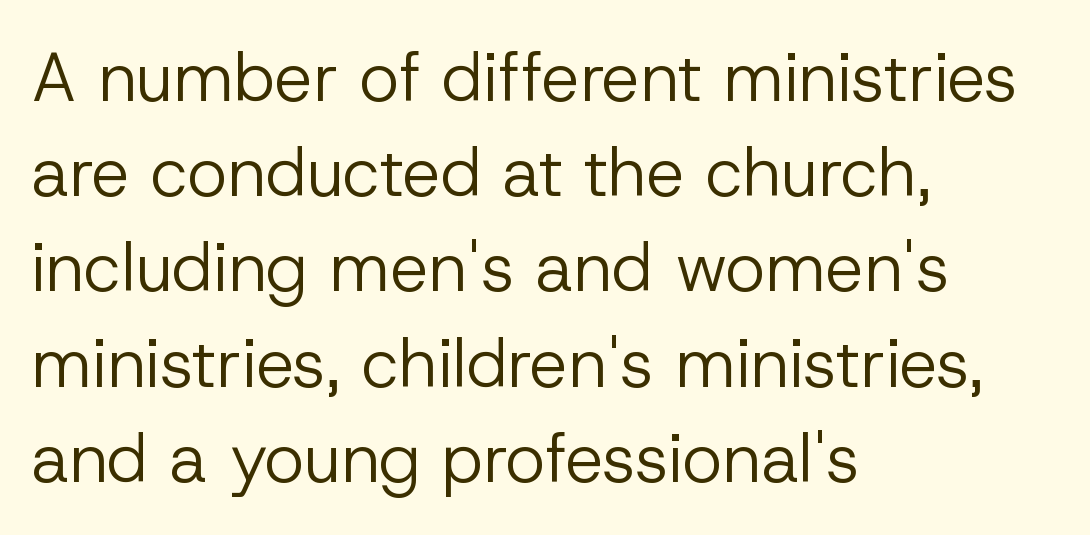
Q: Is the text bold? A: No.
Q: Is the text italic (slanted)? A: No, it is upright.
Q: Is the typeface a serif or a sans-serif typeface? A: Sans-serif.
Q: Is the text underlined? A: No.
Q: How is the paragraph aligned? A: Left-aligned.
Q: Is the spacing between letters normal or unusually wide? A: Normal.
Q: Is the spacing between lines tight, normal or loose? A: Normal.
Q: Width (condensed, normal, or wide)? A: Normal.
Q: Stroke contrast? A: Low.
Q: x-height? A: Medium.
Q: Monospaced? A: No.
